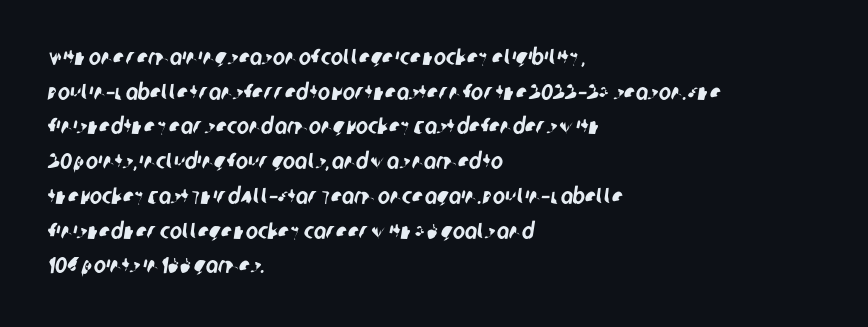
The image shows 23 px text type; set left-aligned, normal line spacing (1.51x), normal letter spacing, not underlined.
